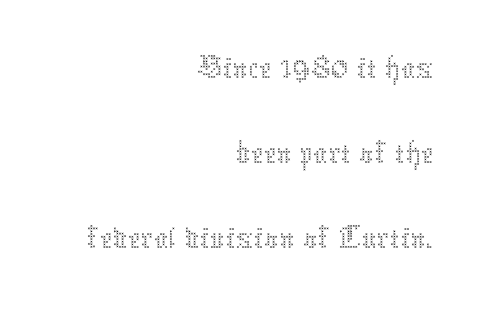
The weight would be labelled regular, book, light, or lighter still. This sample uses an upright cut, with every glyph sitting square on the baseline. The passage shown is typed in a proportional face where columns would drift. The lines are quadded right. No extra tracking has been applied to these lines.
